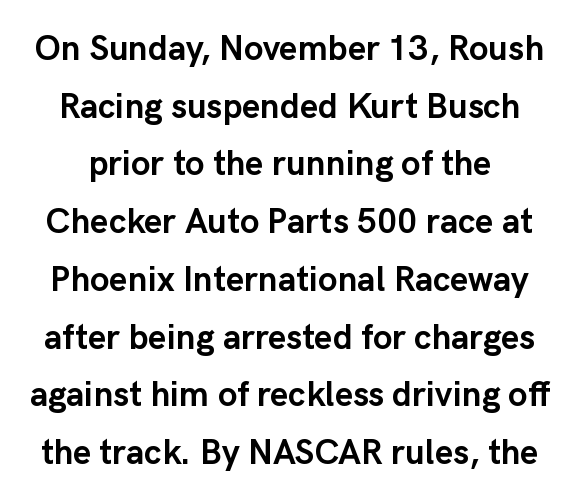
Q: Is the text bold? A: Yes.
Q: Is the text italic (slanted)? A: No, it is upright.
Q: Is the typeface a serif or a sans-serif typeface? A: Sans-serif.
Q: Is the text underlined? A: No.
Q: Is the spacing between letters normal or unusually wide? A: Normal.
Q: Is the spacing between lines tight, normal or loose? A: Normal.
Q: Width (condensed, normal, or wide)? A: Normal.
Q: Stroke contrast? A: Low.
Q: x-height? A: Medium.
Q: Monospaced? A: No.
